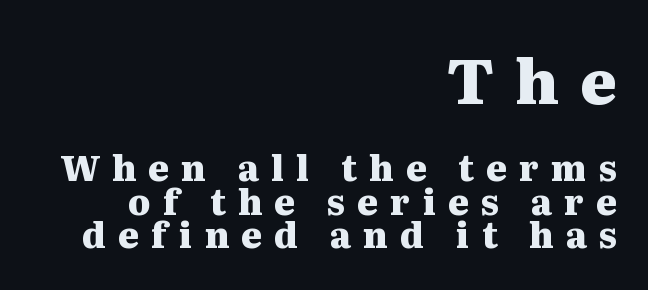
Q: Is the text bold? A: Yes.
Q: Is the text italic (slanted)? A: No, it is upright.
Q: Is the typeface a serif or a sans-serif typeface? A: Serif.
Q: Is the text underlined? A: No.
Q: How is the paragraph aligned? A: Right-aligned.
Q: Is the spacing between letters normal or unusually wide? A: Unusually wide.
Q: Is the spacing between lines tight, normal or loose? A: Tight.
Q: Which block of text is set in a larger size, the first (top) or the second (bottom)? A: The first (top) one.
Q: Width (condensed, normal, or wide)? A: Wide.
Q: Stroke contrast? A: Medium.
Q: x-height? A: Medium.
Q: Monospaced? A: No.
